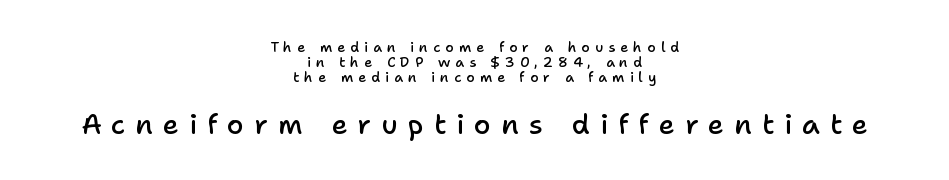
The image shows 28 px semibold sans-serif type, upright; set centered, tight line spacing (1.08x), unusually wide letter spacing (+0.35 em), not underlined; the second (bottom) block is 2.0x larger; low stroke contrast and a medium x-height.
